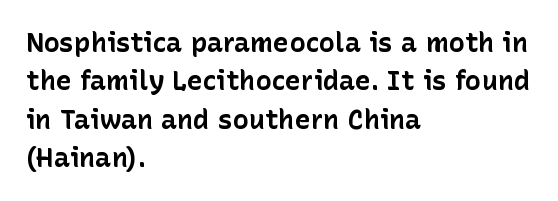
Glyph-to-glyph distance matches everyday printed text. Notice how thick the strokes are: this is what a full bold looks like. A normal amount of white space separates one row of letters from the next. Only glyphs here, with clear space below each row. Vertical strokes here are truly vertical.
